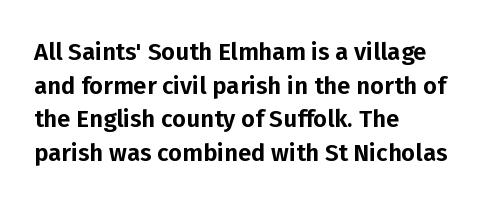
Q: Is the text italic (slanted)? A: No, it is upright.
Q: Is the text underlined? A: No.
Q: How is the paragraph aligned? A: Left-aligned.
Q: Is the spacing between letters normal or unusually wide? A: Normal.
Q: Is the spacing between lines tight, normal or loose? A: Normal.
